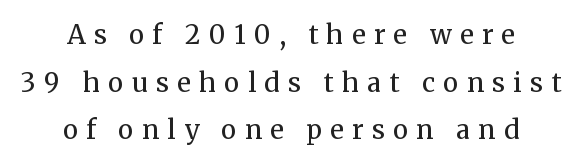
Q: Is the text bold? A: No.
Q: Is the text italic (slanted)? A: No, it is upright.
Q: Is the text underlined? A: No.
Q: How is the paragraph aligned? A: Centered.
Q: Is the spacing between letters normal or unusually wide? A: Unusually wide.
